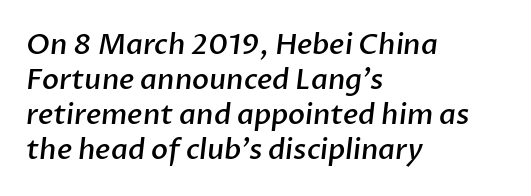
The image shows 28 px semibold sans-serif type; set left-aligned, normal line spacing (1.25x), normal letter spacing, not underlined; low stroke contrast and a medium x-height.
